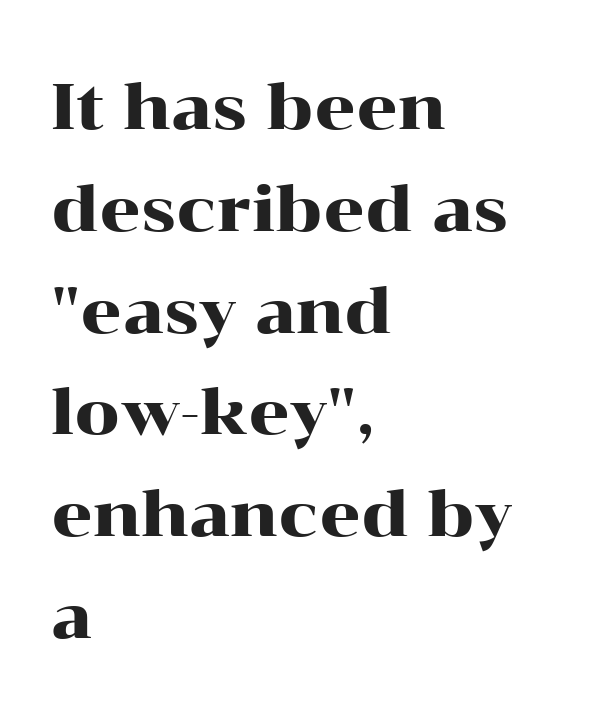
Q: Is the text italic (slanted)? A: No, it is upright.
Q: Is the typeface a serif or a sans-serif typeface? A: Serif.
Q: Is the text underlined? A: No.
Q: How is the paragraph aligned? A: Left-aligned.
Q: Is the spacing between letters normal or unusually wide? A: Normal.
Q: Is the spacing between lines tight, normal or loose? A: Normal.
Q: Width (condensed, normal, or wide)? A: Wide.
Q: Stroke contrast? A: High.
Q: x-height? A: Medium.
Q: Monospaced? A: No.
